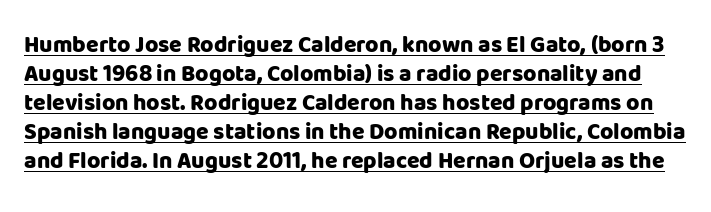
The image shows 23 px bold type, upright; set normal line spacing (1.26x), normal letter spacing, underlined.
